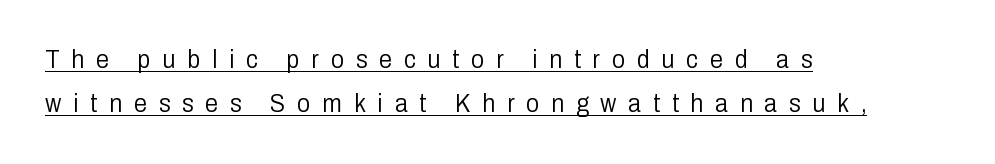
{"italic": "no", "bold": "no", "underline": "yes", "align": "left", "line_spacing": "normal", "line_spacing_ratio": 1.7, "letter_spacing": "wide", "letter_spacing_em": 0.46, "glyph_px": 26}
